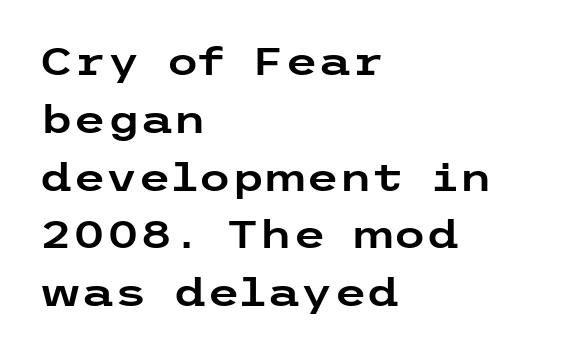
{"serif": "no", "italic": "no", "width": "wide", "stroke_contrast": "low", "x_height": "medium", "underline": "no", "align": "left", "line_spacing": "normal", "line_spacing_ratio": 1.52, "letter_spacing": "normal", "letter_spacing_em": 0.0, "glyph_px": 38}
